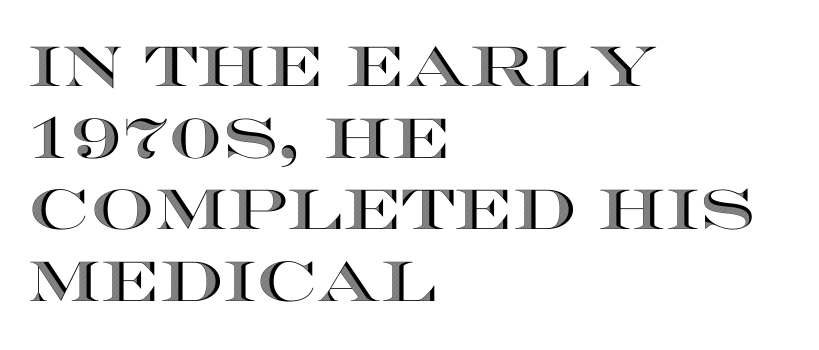
{"italic": "no", "width": "wide", "x_height": "large", "monospaced": "no", "underline": "no", "align": "left", "line_spacing": "normal", "line_spacing_ratio": 1.28, "letter_spacing": "normal", "letter_spacing_em": 0.0, "glyph_px": 56}
